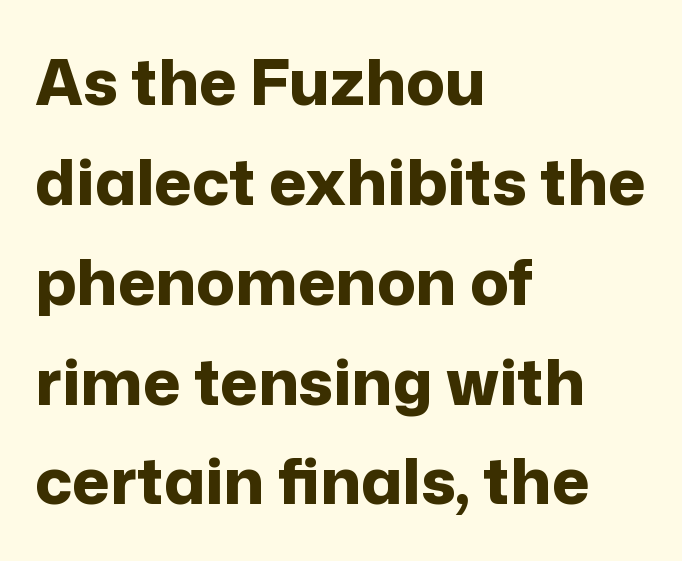
Q: Is the text bold? A: Yes.
Q: Is the text italic (slanted)? A: No, it is upright.
Q: Is the typeface a serif or a sans-serif typeface? A: Sans-serif.
Q: Is the text underlined? A: No.
Q: How is the paragraph aligned? A: Left-aligned.
Q: Is the spacing between letters normal or unusually wide? A: Normal.
Q: Is the spacing between lines tight, normal or loose? A: Normal.
Q: Width (condensed, normal, or wide)? A: Normal.
Q: Stroke contrast? A: Low.
Q: x-height? A: Medium.
Q: Monospaced? A: No.
